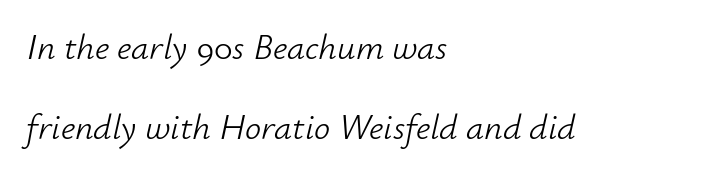
{"italic": "yes", "lean": "right", "slant_degrees": 12, "bold": "no", "weight": "light", "width": "normal", "stroke_contrast": "low", "x_height": "small", "monospaced": "no", "underline": "no", "align": "left", "line_spacing": "loose", "line_spacing_ratio": 2.22, "letter_spacing": "normal", "letter_spacing_em": 0.0, "glyph_px": 36}
